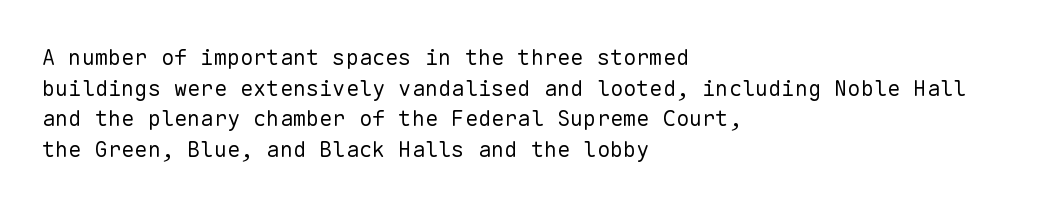
Here the glyphs are tracked normally, forming tight word shapes. This sample keeps an unexceptional amount of space between lines. Every character sits straight up, as roman type does. Each stroke keeps to a modest, everyday thickness or less. This rendering uses left alignment, leaving the right contour irregular. Descenders are the only things crossing below the line.
